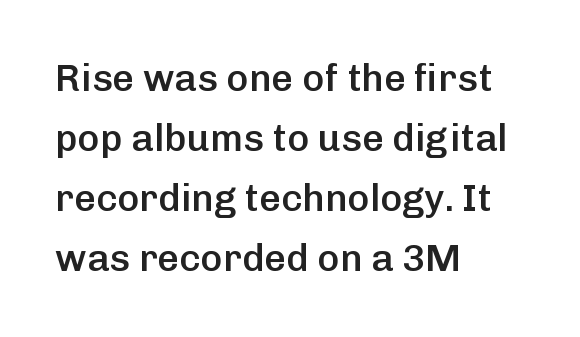
Q: Is the text bold? A: Semi-bold.
Q: Is the text italic (slanted)? A: No, it is upright.
Q: Is the typeface a serif or a sans-serif typeface? A: Sans-serif.
Q: Is the text underlined? A: No.
Q: How is the paragraph aligned? A: Left-aligned.
Q: Is the spacing between letters normal or unusually wide? A: Normal.
Q: Is the spacing between lines tight, normal or loose? A: Normal.
Q: Width (condensed, normal, or wide)? A: Normal.
Q: Stroke contrast? A: Low.
Q: x-height? A: Medium.
Q: Monospaced? A: No.
